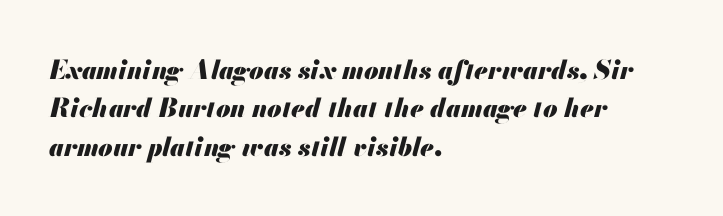
Q: Is the text bold? A: Yes.
Q: Is the text italic (slanted)? A: Yes, it leans right by about 13 degrees.
Q: Is the text underlined? A: No.
Q: How is the paragraph aligned? A: Left-aligned.
Q: Is the spacing between letters normal or unusually wide? A: Normal.
Q: Is the spacing between lines tight, normal or loose? A: Normal.
